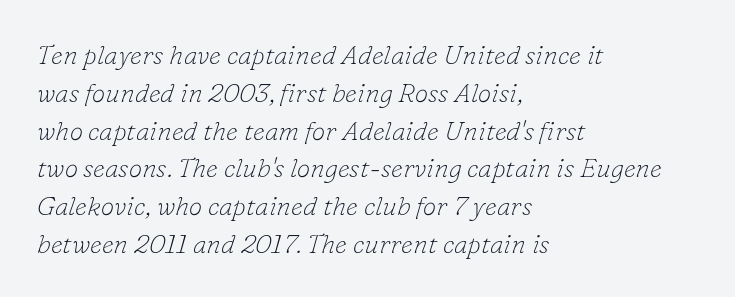
The face looks like a standard text weight, possibly lighter. This rendering leaves character spacing at its baseline value. Honestly, there is no underline to notice here at all. Caption: multi-line text, flush left, ragged right. The lines sit at an ordinary, default distance from one another.
